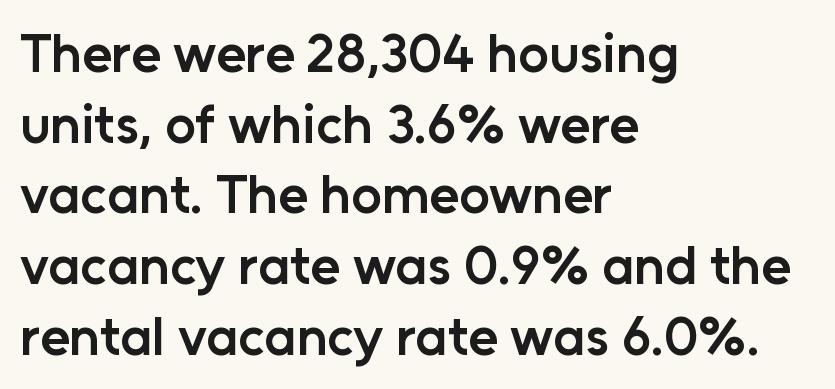
The image shows 54 px semibold sans-serif type, upright; set left-aligned, normal line spacing (1.31x), normal letter spacing, not underlined; low stroke contrast and a medium x-height.
